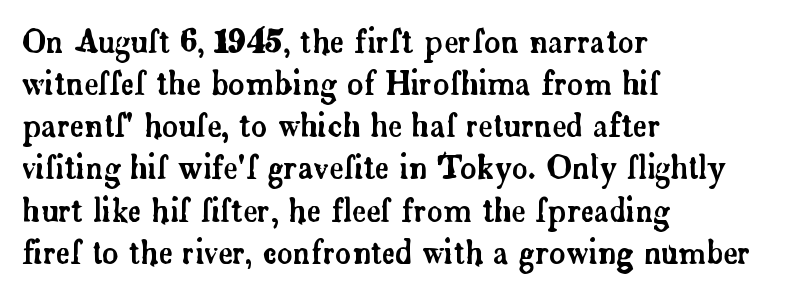
{"serif": "yes", "italic": "no", "width": "normal", "stroke_contrast": "low", "x_height": "small", "monospaced": "no", "underline": "no", "align": "left", "line_spacing": "normal", "line_spacing_ratio": 1.36, "letter_spacing": "normal", "letter_spacing_em": 0.0, "glyph_px": 31}
